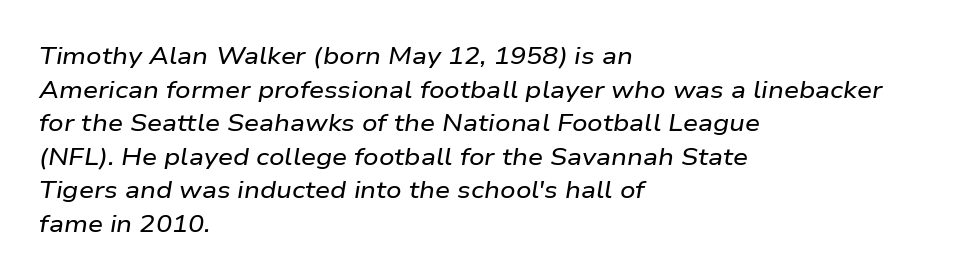
{"italic": "yes", "lean": "right", "slant_degrees": 9, "underline": "no", "align": "left", "line_spacing": "normal", "line_spacing_ratio": 1.4, "letter_spacing": "normal", "letter_spacing_em": 0.0, "glyph_px": 24}
